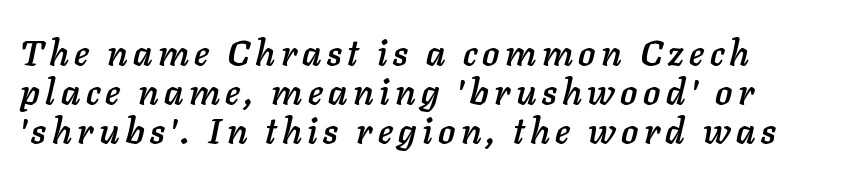
Q: Is the text italic (slanted)? A: Yes, it leans right by about 11 degrees.
Q: Is the text underlined? A: No.
Q: How is the paragraph aligned? A: Left-aligned.
Q: Is the spacing between lines tight, normal or loose? A: Tight.
Q: Width (condensed, normal, or wide)? A: Normal.
Q: Stroke contrast? A: Low.
Q: x-height? A: Medium.
Q: Monospaced? A: No.
